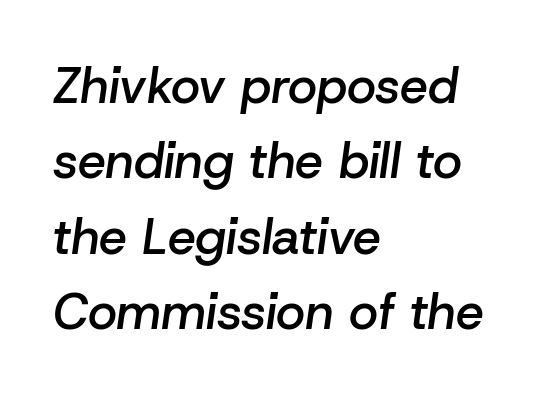
The image shows 50 px semibold type, italic (leaning right); set left-aligned, normal line spacing (1.51x), normal letter spacing, not underlined; low stroke contrast and a medium x-height.
